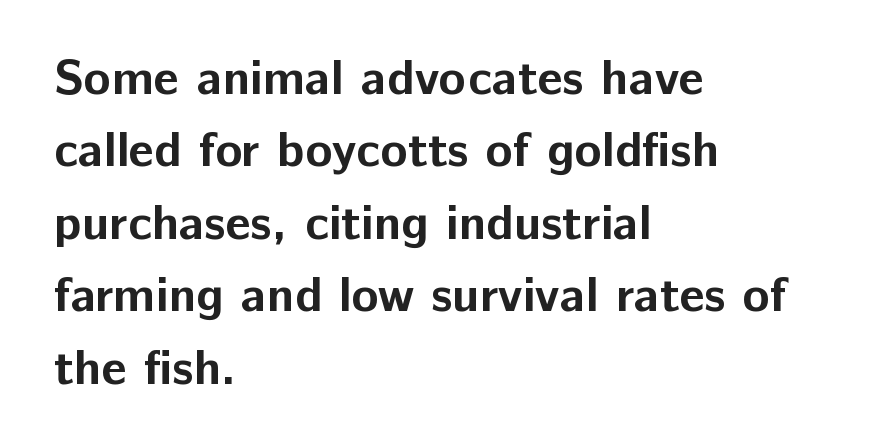
Vertical spacing — default. The paragraph shown leans on its left margin. The type family on display is of the sans-serif kind. Letters rest on an invisible, unmarked baseline. The gaps between neighbouring characters are ordinary and unremarkable.
